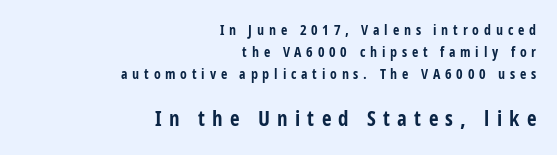
The image shows 21 px bold type, upright; set right-aligned, normal line spacing (1.57x), unusually wide letter spacing (+0.34 em), not underlined; the second (bottom) block is 1.5x larger.
